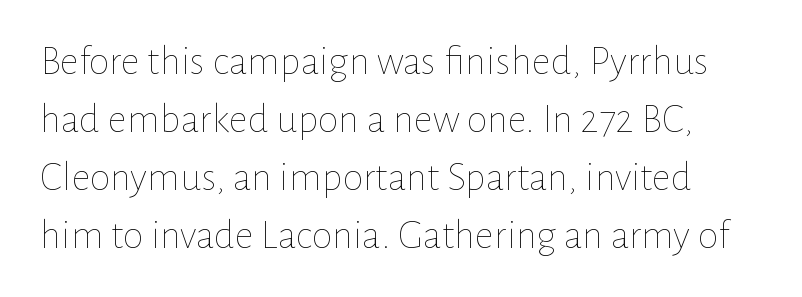
{"italic": "no", "bold": "no", "weight": "thin", "width": "normal", "stroke_contrast": "low", "x_height": "medium", "monospaced": "no", "underline": "no", "line_spacing": "normal", "line_spacing_ratio": 1.38, "letter_spacing": "normal", "letter_spacing_em": 0.0, "glyph_px": 42}
